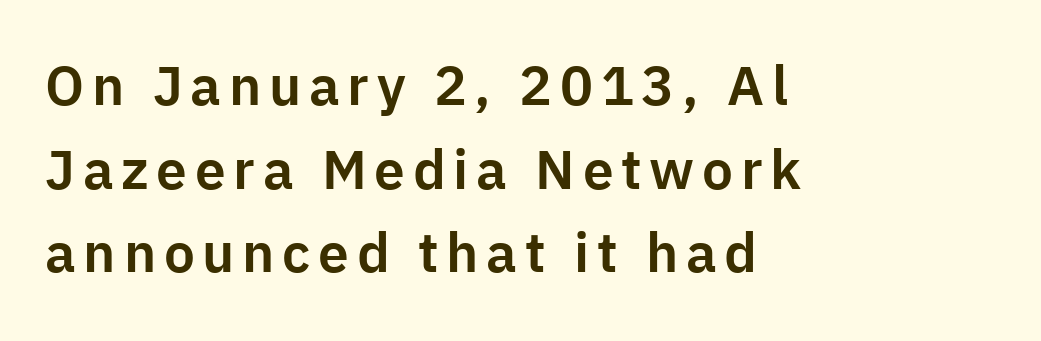
Rendered with straight, roman letterforms. In terms of leading, this rendering sits right in the middle. Clear beneath every line of the passage. Left-aligned paragraph, ragged on the right. Is this a sans? Yes — the strokes have no serifs. These lines are rendered in a variable-pitch font.
